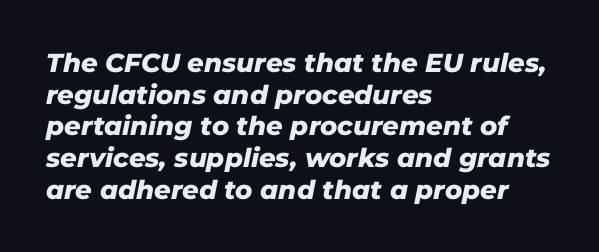
Plain, unruled lines of type. The passage is arranged the way most books set body copy — flush left. You could call the tracking neutral — neither tight nor loose. Typesetter's note: full bold, strokes at maximum text heaviness.
